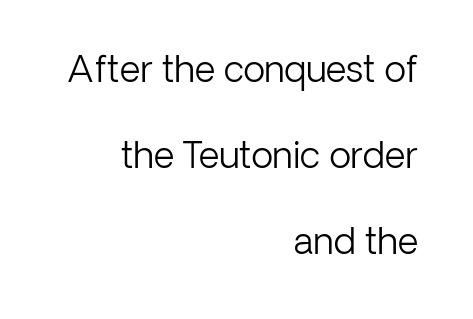
This is not heavy type; no bold has been used. Ascenders rise straight up at ninety degrees. The glyphs are unaccompanied by any horizontal stroke below them. Notice how the passage keeps a crisp vertical edge on the right only.
